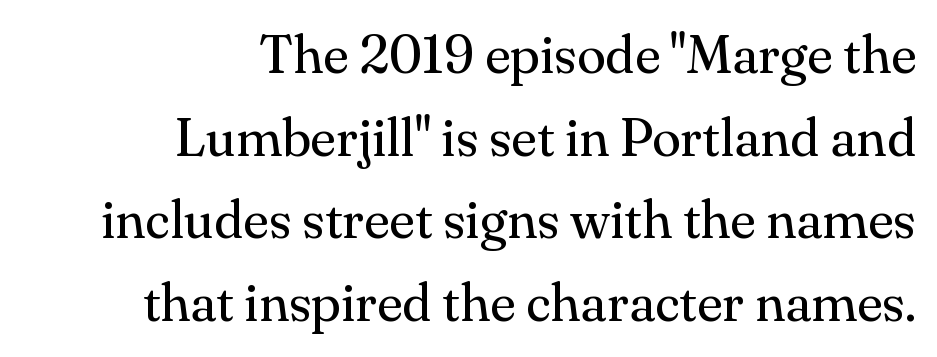
Vertically, the passage feels balanced, rows spaced as you'd expect. The rag falls on the left side of this text block. The space beneath each line is pristine and unruled. Typographically, this falls in the serif category. The passage shown is typed in a proportional face where columns would drift.
